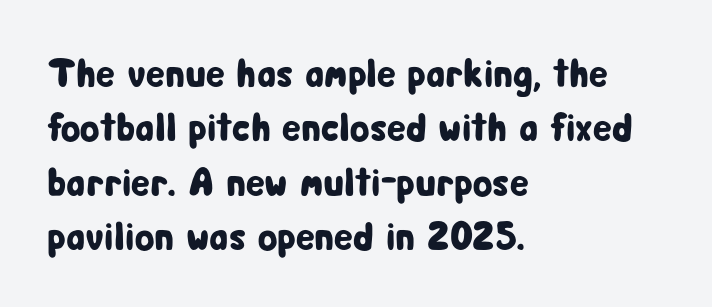
The image shows 40 px condensed sans-serif type, upright; set left-aligned, normal line spacing (1.36x), normal letter spacing, not underlined; low stroke contrast and a medium x-height.
